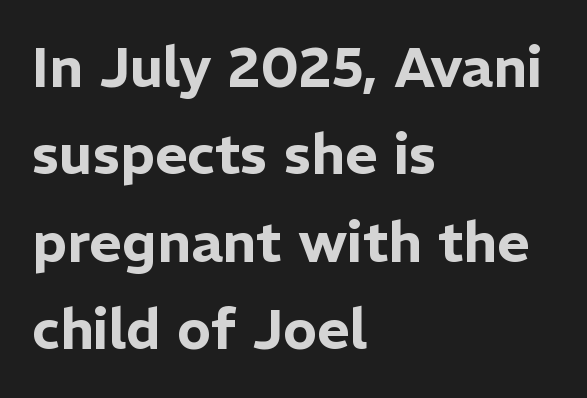
Q: Is the text italic (slanted)? A: No, it is upright.
Q: Is the typeface a serif or a sans-serif typeface? A: Sans-serif.
Q: Is the text underlined? A: No.
Q: How is the paragraph aligned? A: Left-aligned.
Q: Is the spacing between letters normal or unusually wide? A: Normal.
Q: Is the spacing between lines tight, normal or loose? A: Normal.
Q: Width (condensed, normal, or wide)? A: Normal.
Q: Stroke contrast? A: Low.
Q: x-height? A: Medium.
Q: Monospaced? A: No.
